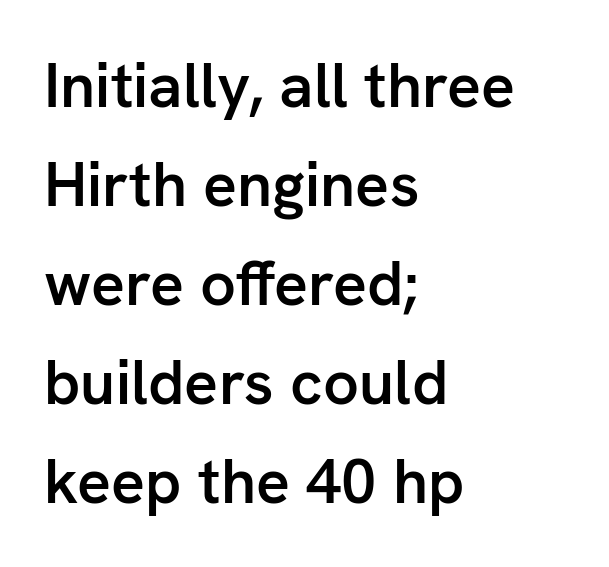
Q: Is the text bold? A: Semi-bold.
Q: Is the text italic (slanted)? A: No, it is upright.
Q: Is the typeface a serif or a sans-serif typeface? A: Sans-serif.
Q: Is the text underlined? A: No.
Q: How is the paragraph aligned? A: Left-aligned.
Q: Is the spacing between letters normal or unusually wide? A: Normal.
Q: Is the spacing between lines tight, normal or loose? A: Normal.
Q: Width (condensed, normal, or wide)? A: Normal.
Q: Stroke contrast? A: Low.
Q: x-height? A: Medium.
Q: Monospaced? A: No.
